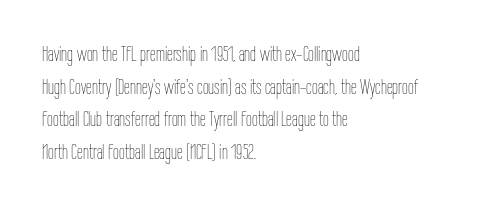
{"italic": "no", "bold": "no", "underline": "no", "align": "left", "line_spacing": "normal", "line_spacing_ratio": 1.55, "letter_spacing": "normal", "letter_spacing_em": 0.0, "glyph_px": 21}
